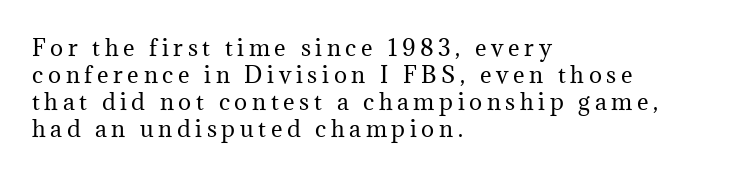
The image shows 22 px text type, upright; set left-aligned, line spacing 1.22x, unusually wide letter spacing (+0.21 em), not underlined.
